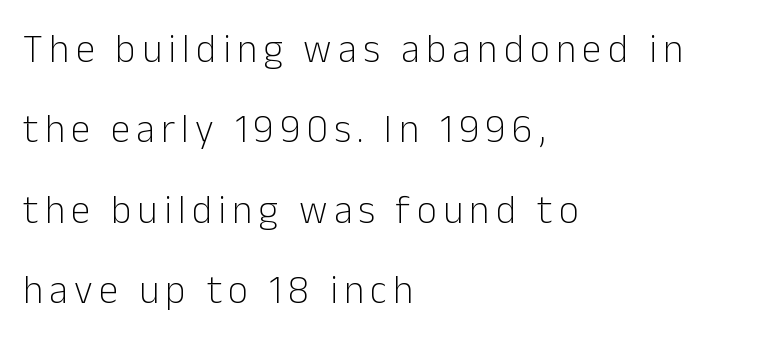
Each new line begins a long way beneath the previous one. The foot of each line stays bare and open. The face used here is proportionally spaced, like ordinary book or web type. The rag falls on the right side of this text block. No extra ink here — the face is not bold. Classification — sans serif.
